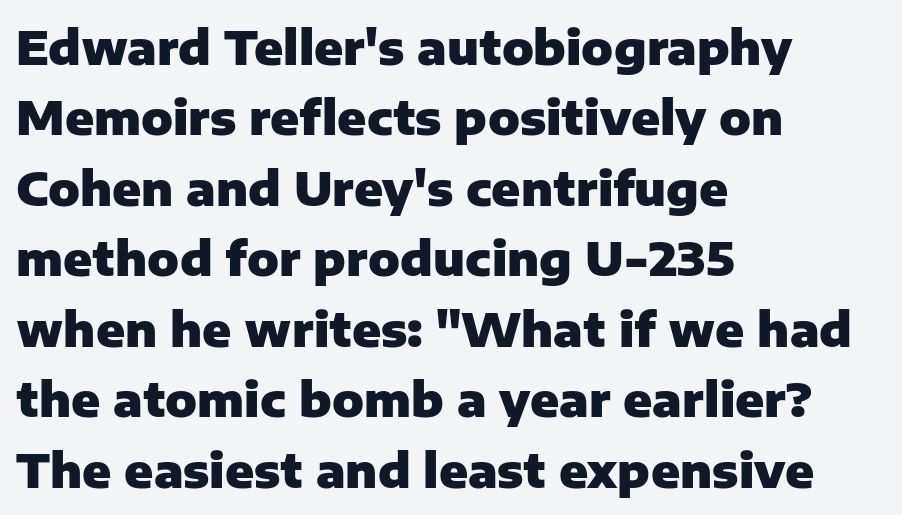
Q: Is the text bold? A: Yes.
Q: Is the text italic (slanted)? A: No, it is upright.
Q: Is the typeface a serif or a sans-serif typeface? A: Sans-serif.
Q: Is the text underlined? A: No.
Q: How is the paragraph aligned? A: Left-aligned.
Q: Is the spacing between letters normal or unusually wide? A: Normal.
Q: Is the spacing between lines tight, normal or loose? A: Normal.
Q: Width (condensed, normal, or wide)? A: Normal.
Q: Stroke contrast? A: Low.
Q: x-height? A: Medium.
Q: Monospaced? A: No.
